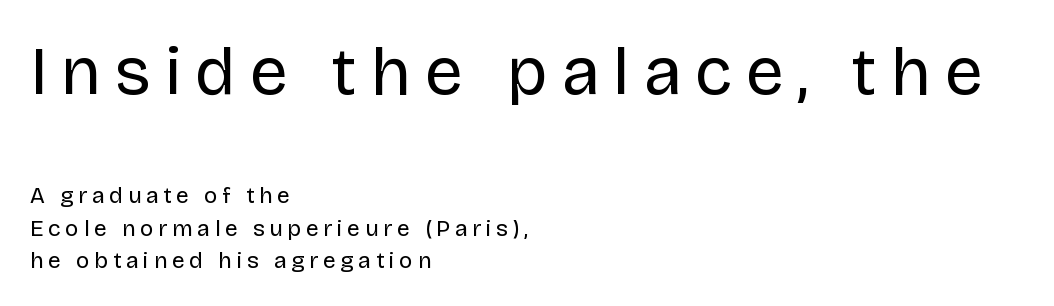
The text block is weighted toward the left margin, trailing off unevenly rightward. I'd call this a sans setting — the letters go barefoot. The baseline area is clear. The designer gave the opening block more size than the closing block. Each word looks stretched out because of the extra space between its letters. Unbolded letterforms with no extra heft.
